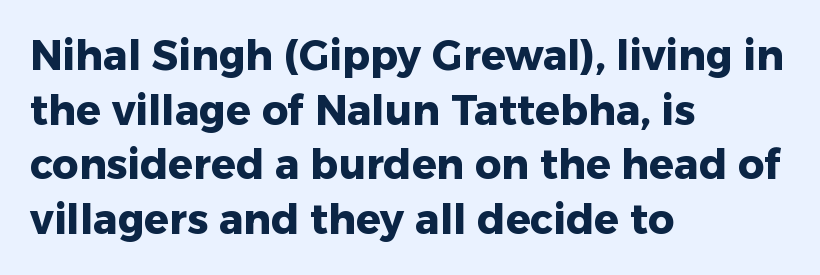
Q: Is the text bold? A: Yes.
Q: Is the text italic (slanted)? A: No, it is upright.
Q: Is the typeface a serif or a sans-serif typeface? A: Sans-serif.
Q: Is the text underlined? A: No.
Q: How is the paragraph aligned? A: Left-aligned.
Q: Is the spacing between letters normal or unusually wide? A: Normal.
Q: Is the spacing between lines tight, normal or loose? A: Normal.
Q: Width (condensed, normal, or wide)? A: Normal.
Q: Stroke contrast? A: Low.
Q: x-height? A: Medium.
Q: Monospaced? A: No.
